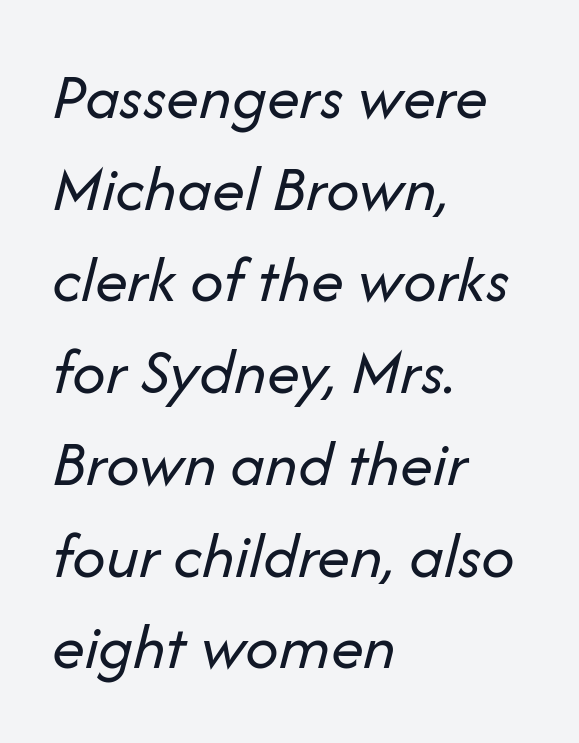
The passage is arranged the way most books set body copy — flush left. Default kerning and tracking; the words read as compact shapes. Nobody drew a line under any word here. Quick note: italic. These lines are rendered in a variable-pitch font. Baseline-to-baseline distance is the conventional proportion of letter height.
